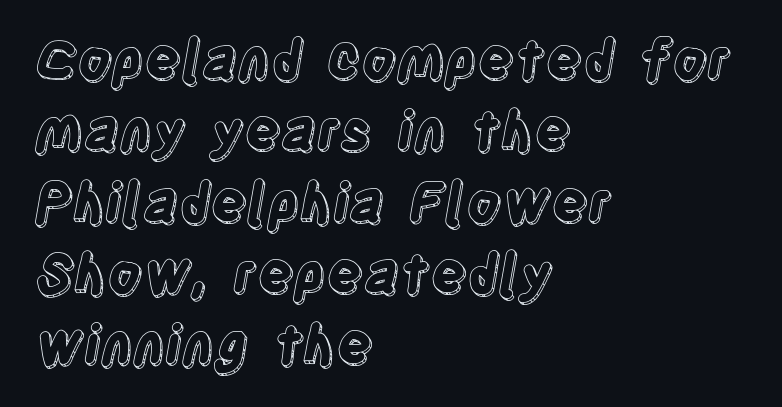
Regarding leading, the lines here are spaced in the standard way. The passage shown is not underscored anywhere. The lines in this sample share a left origin and differ only in where they stop. Standard letterfit; no display-style spreading of the glyphs. Here the designer chose a conventional face with non-uniform glyph widths.
